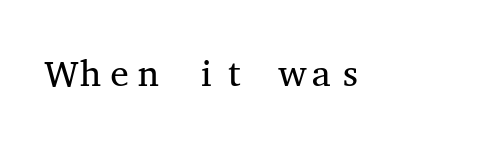
{"serif": "yes", "italic": "no", "bold": "no", "weight": "regular", "width": "wide", "stroke_contrast": "medium", "x_height": "medium", "monospaced": "yes", "underline": "no", "letter_spacing": "normal", "letter_spacing_em": 0.0, "glyph_px": 37}
